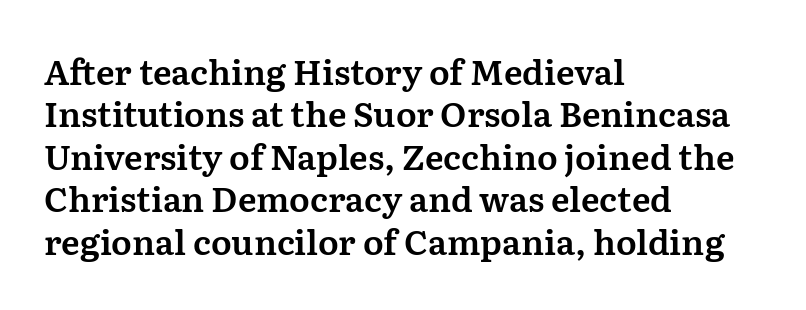
{"serif": "yes", "italic": "no", "width": "normal", "stroke_contrast": "medium", "x_height": "medium", "monospaced": "no", "underline": "no", "align": "left", "line_spacing": "normal", "line_spacing_ratio": 1.25, "letter_spacing": "normal", "letter_spacing_em": 0.0, "glyph_px": 34}
